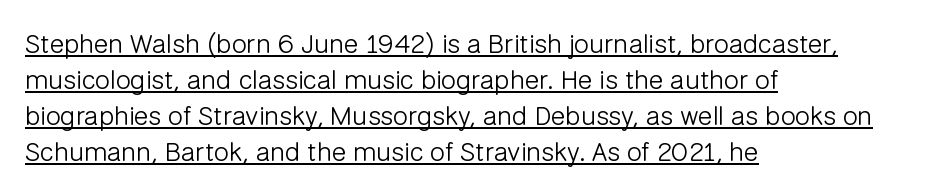
Q: Is the text bold? A: No.
Q: Is the text italic (slanted)? A: No, it is upright.
Q: Is the text underlined? A: Yes.
Q: How is the paragraph aligned? A: Left-aligned.
Q: Is the spacing between letters normal or unusually wide? A: Normal.
Q: Is the spacing between lines tight, normal or loose? A: Normal.
